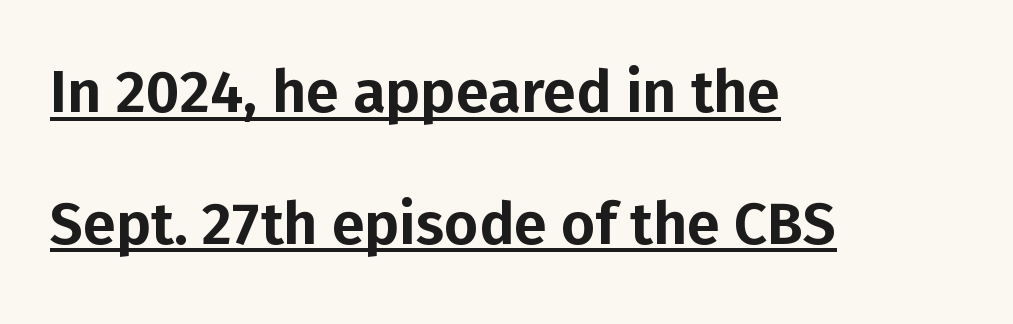
The image shows 59 px sans-serif type, upright; set left-aligned, loose line spacing (2.23x), normal letter spacing, underlined; low stroke contrast and a medium x-height.
